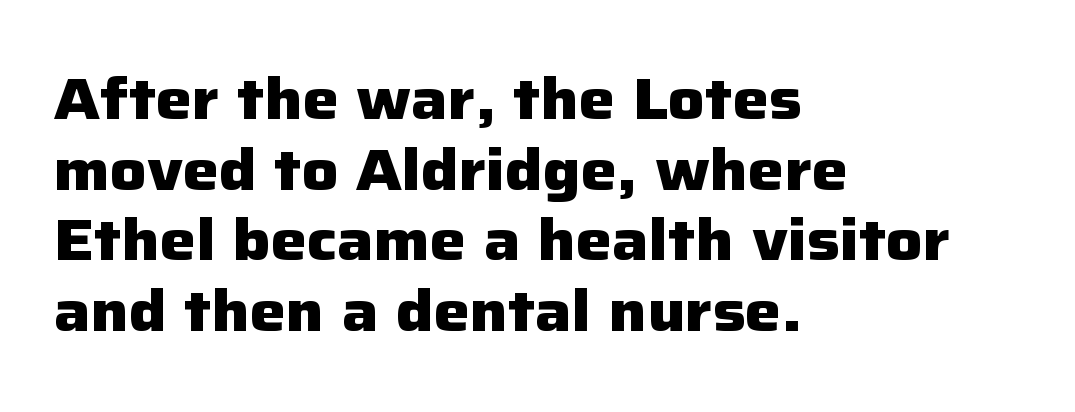
Heft: maximum for text — a bold. Every row of glyphs begins at an identical x-position on the left. This rendering features lettering with no underline. Do the letters lean? They stand straight.
